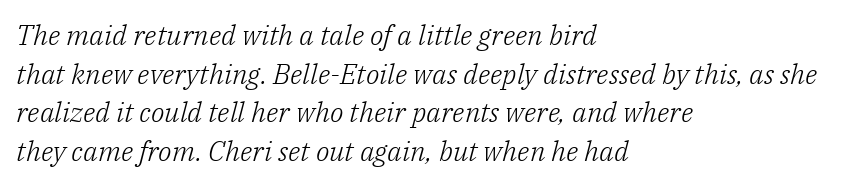
The image shows 28 px light serif type, italic (leaning right); set left-aligned, normal line spacing (1.38x), normal letter spacing, not underlined; low stroke contrast and a medium x-height.
